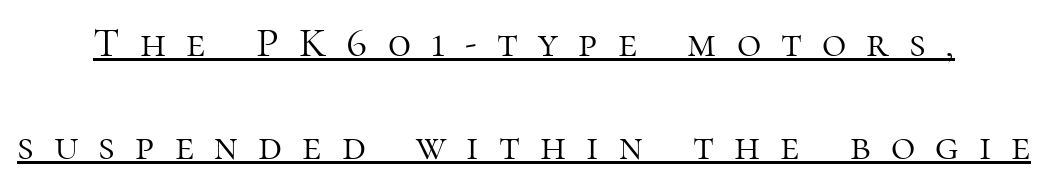
{"serif": "yes", "italic": "no", "bold": "no", "weight": "light", "width": "normal", "stroke_contrast": "high", "x_height": "medium", "monospaced": "no", "underline": "yes", "line_spacing": "loose", "line_spacing_ratio": 2.45, "letter_spacing": "wide", "letter_spacing_em": 0.48, "glyph_px": 42}
